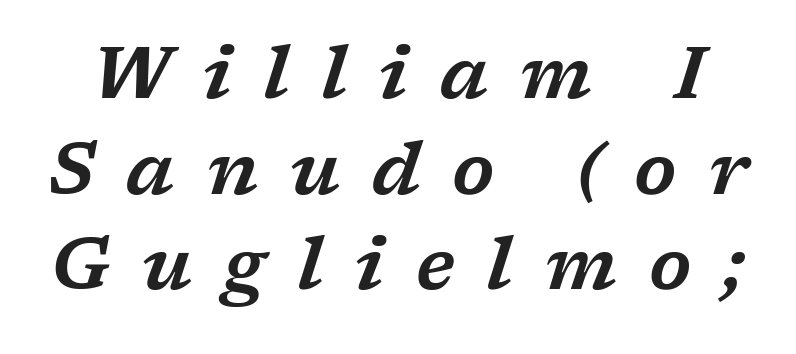
The image shows 73 px wide serif type, italic (leaning right); set normal line spacing (1.31x), unusually wide letter spacing (+0.44 em), not underlined; low stroke contrast and a medium x-height.
